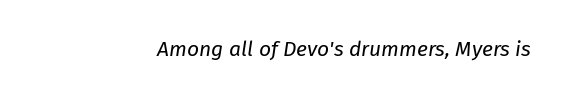
{"italic": "yes", "lean": "right", "slant_degrees": 8, "bold": "no", "underline": "no", "letter_spacing": "normal", "letter_spacing_em": 0.0, "glyph_px": 21}
